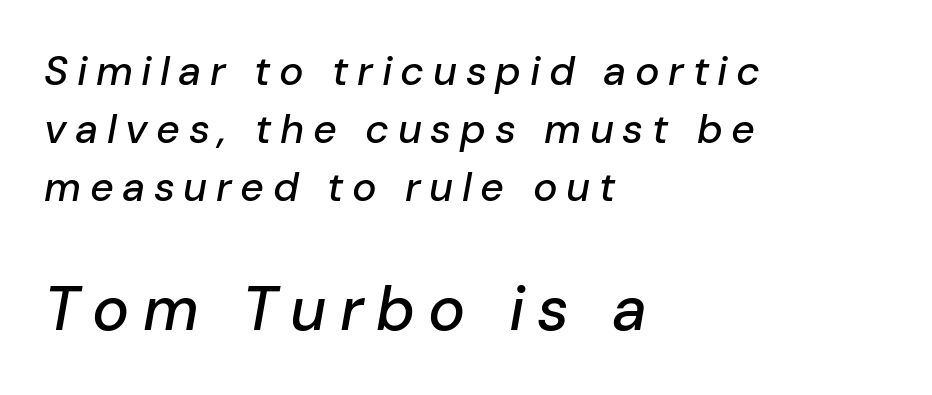
Anything drawn beneath the words? Only blank space. The compositor pushed each line to the left boundary. Two sizes are in play, and the larger belongs to the second block. Looking at the ascenders, they clearly lean. The rendering inserts visible extra space after every character. Looks like regular typesetting: each glyph gets only the width it needs.
